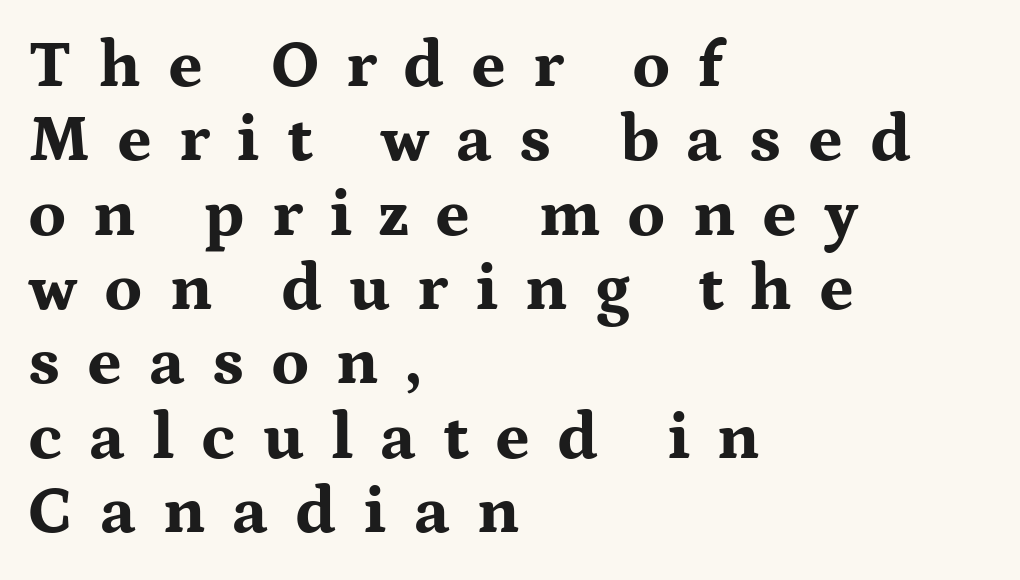
{"serif": "yes", "italic": "no", "bold": "yes", "weight": "bold", "width": "wide", "stroke_contrast": "medium", "x_height": "medium", "monospaced": "no", "underline": "no", "align": "left", "line_spacing": "tight", "line_spacing_ratio": 1.11, "letter_spacing": "wide", "letter_spacing_em": 0.4, "glyph_px": 67}
